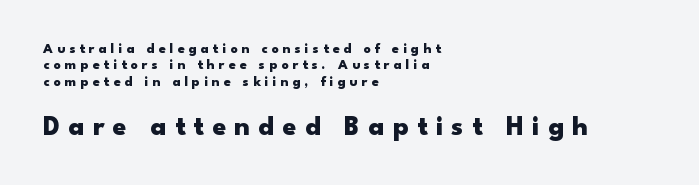
{"serif": "no", "italic": "no", "bold": "yes", "weight": "heavy", "width": "wide", "stroke_contrast": "low", "x_height": "small", "monospaced": "no", "underline": "no", "align": "left", "line_spacing_ratio": 1.17, "letter_spacing": "wide", "letter_spacing_em": 0.29, "larger_block": "second", "size_ratio": 2.0, "glyph_px": 28}
